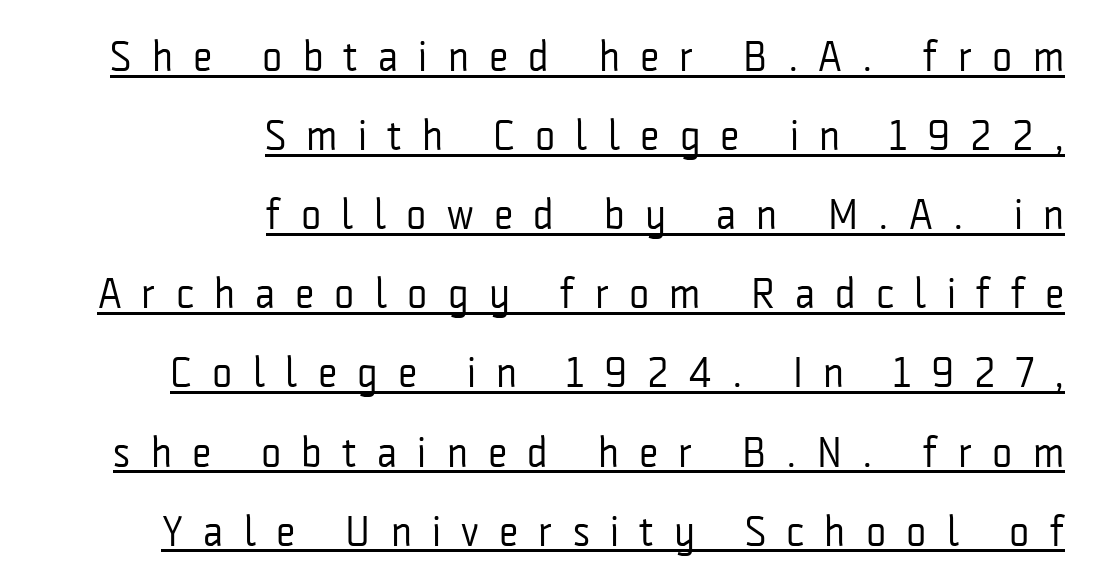
The image shows 43 px regular-weight, condensed sans-serif type, upright; set right-aligned, line spacing 1.84x, unusually wide letter spacing (+0.47 em), underlined; low stroke contrast and a medium x-height.
